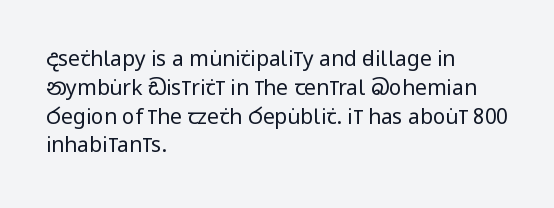
Q: Is the text bold? A: No.
Q: Is the text italic (slanted)? A: No, it is upright.
Q: Is the text underlined? A: No.
Q: How is the paragraph aligned? A: Left-aligned.
Q: Is the spacing between letters normal or unusually wide? A: Normal.
Q: Is the spacing between lines tight, normal or loose? A: Normal.
